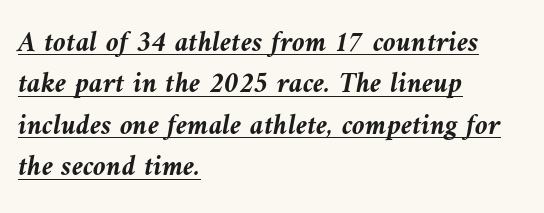
{"italic": "yes", "lean": "left", "slant_degrees": 9, "bold": "yes", "weight": "semibold", "width": "normal", "stroke_contrast": "medium", "x_height": "medium", "monospaced": "no", "underline": "yes", "align": "left", "line_spacing": "normal", "line_spacing_ratio": 1.43, "letter_spacing": "normal", "letter_spacing_em": 0.0, "glyph_px": 29}
